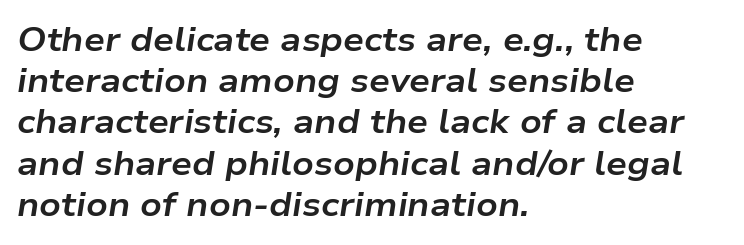
{"italic": "yes", "lean": "right", "slant_degrees": 9, "bold": "yes", "weight": "bold", "width": "wide", "stroke_contrast": "low", "x_height": "medium", "monospaced": "no", "underline": "no", "align": "left", "line_spacing": "normal", "line_spacing_ratio": 1.25, "letter_spacing": "normal", "letter_spacing_em": 0.0, "glyph_px": 33}
